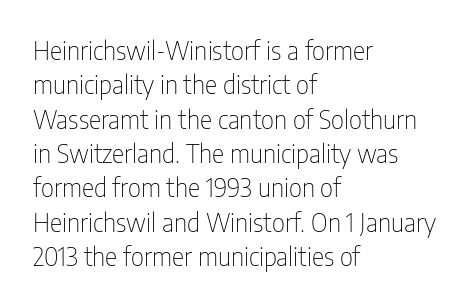
Leftover space on each line is placed entirely after the last word. Notice how the stems are strictly vertical — no italics here. The rendering uses a moderate line-height, typical for paragraphs. Underlining? Definitely not there. A light-to-regular cut is what we see here.
